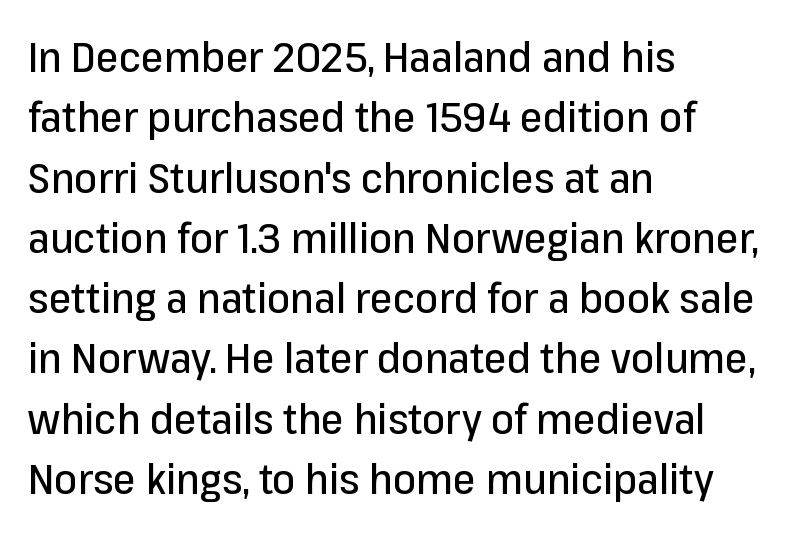
This is sans-serif lettering, the kind often seen on screens and signage. Is there much room between lines? A standard amount, neither cramped nor airy. Each word holds together tightly as a unit, with standard inter-letter gaps. The passage shown is not underscored anywhere. A typesetter would call this proportional, since set widths differ per character.
